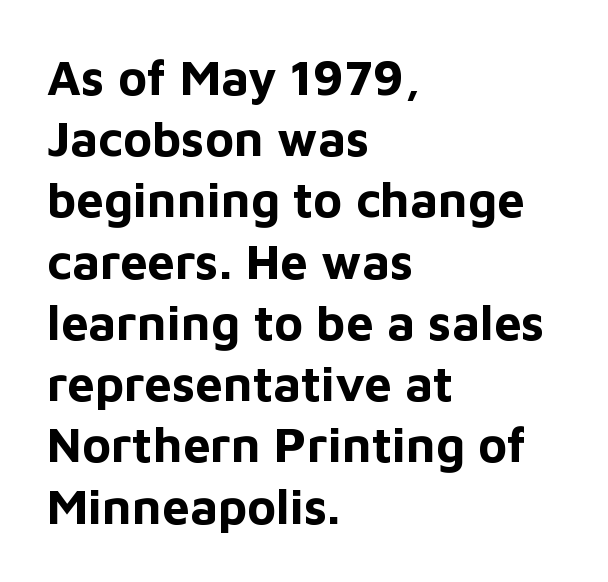
Q: Is the text bold? A: Yes.
Q: Is the text italic (slanted)? A: No, it is upright.
Q: Is the typeface a serif or a sans-serif typeface? A: Sans-serif.
Q: Is the text underlined? A: No.
Q: How is the paragraph aligned? A: Left-aligned.
Q: Is the spacing between letters normal or unusually wide? A: Normal.
Q: Is the spacing between lines tight, normal or loose? A: Normal.
Q: Width (condensed, normal, or wide)? A: Normal.
Q: Stroke contrast? A: Low.
Q: x-height? A: Medium.
Q: Monospaced? A: No.
